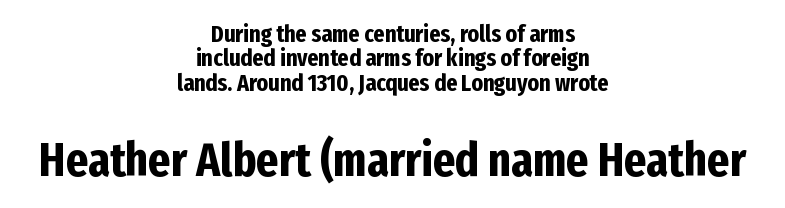
The image shows 48 px bold, condensed sans-serif type, upright; set centered, tight line spacing (1.02x), normal letter spacing, not underlined; the second (bottom) block is 2.0x larger; low stroke contrast and a medium x-height.
